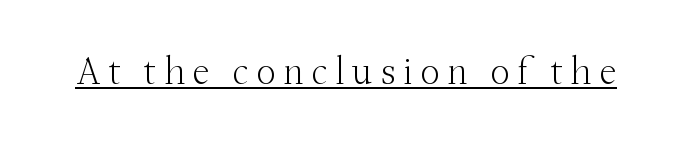
Q: Is the text bold? A: No.
Q: Is the text italic (slanted)? A: No, it is upright.
Q: Is the typeface a serif or a sans-serif typeface? A: Serif.
Q: Is the text underlined? A: Yes.
Q: Width (condensed, normal, or wide)? A: Normal.
Q: Stroke contrast? A: Medium.
Q: x-height? A: Small.
Q: Monospaced? A: No.
